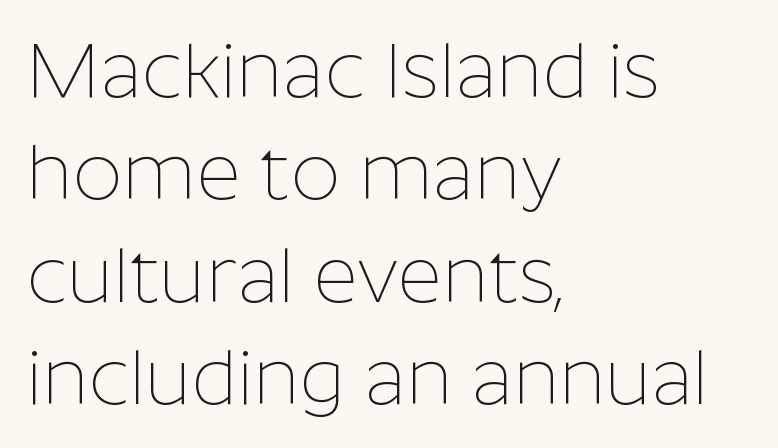
Q: Is the text bold? A: No.
Q: Is the text italic (slanted)? A: No, it is upright.
Q: Is the typeface a serif or a sans-serif typeface? A: Sans-serif.
Q: Is the text underlined? A: No.
Q: How is the paragraph aligned? A: Left-aligned.
Q: Is the spacing between letters normal or unusually wide? A: Normal.
Q: Is the spacing between lines tight, normal or loose? A: Normal.
Q: Width (condensed, normal, or wide)? A: Normal.
Q: Stroke contrast? A: Low.
Q: x-height? A: Medium.
Q: Monospaced? A: No.
